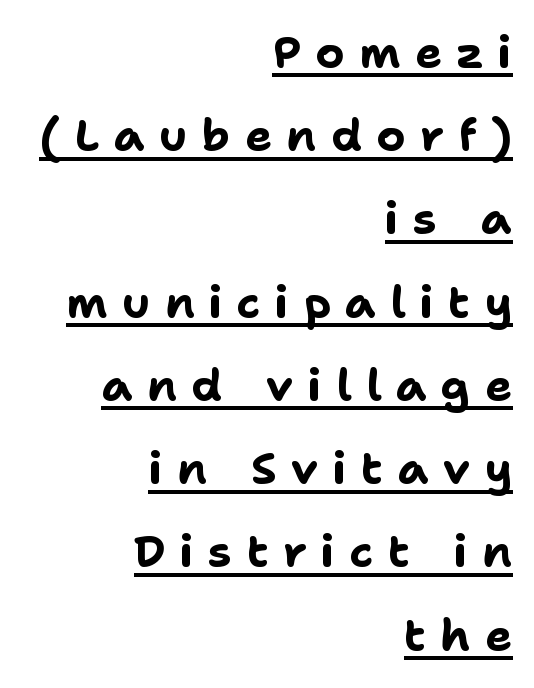
Q: Is the text bold? A: Yes.
Q: Is the text italic (slanted)? A: No, it is upright.
Q: Is the typeface a serif or a sans-serif typeface? A: Sans-serif.
Q: Is the text underlined? A: Yes.
Q: How is the paragraph aligned? A: Right-aligned.
Q: Is the spacing between letters normal or unusually wide? A: Unusually wide.
Q: Width (condensed, normal, or wide)? A: Normal.
Q: Stroke contrast? A: Low.
Q: x-height? A: Medium.
Q: Monospaced? A: No.
